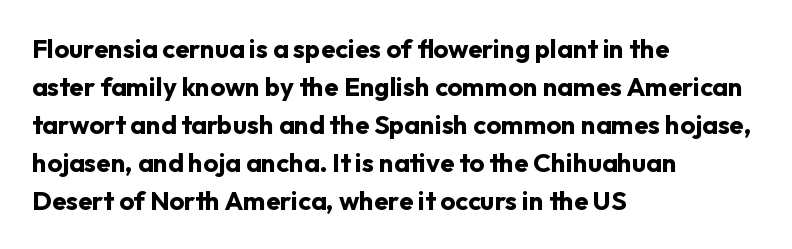
{"italic": "no", "bold": "yes", "underline": "no", "align": "left", "line_spacing": "normal", "line_spacing_ratio": 1.46, "letter_spacing": "normal", "letter_spacing_em": 0.0, "glyph_px": 26}
